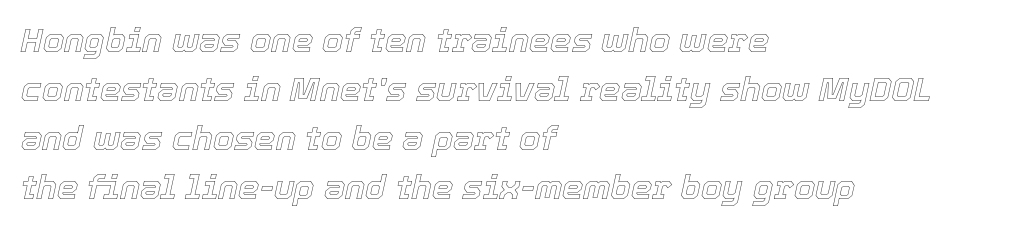
{"italic": "yes", "lean": "right", "slant_degrees": 12, "width": "normal", "x_height": "medium", "monospaced": "no", "underline": "no", "align": "left", "line_spacing": "normal", "line_spacing_ratio": 1.44, "letter_spacing": "normal", "letter_spacing_em": 0.0, "glyph_px": 34}
